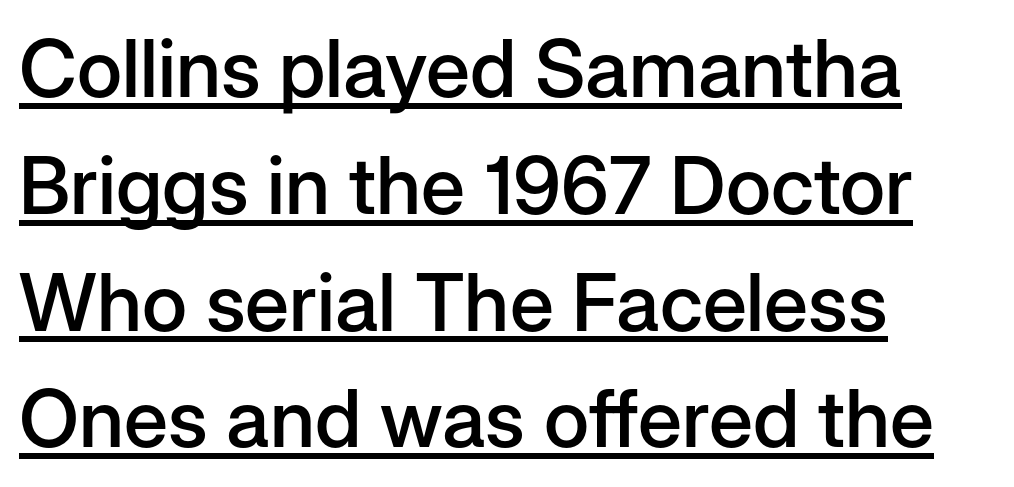
{"serif": "no", "italic": "no", "bold": "semi", "weight": "semibold", "width": "normal", "stroke_contrast": "low", "x_height": "medium", "monospaced": "no", "underline": "yes", "align": "left", "line_spacing": "normal", "line_spacing_ratio": 1.46, "letter_spacing": "normal", "letter_spacing_em": 0.0, "glyph_px": 80}
